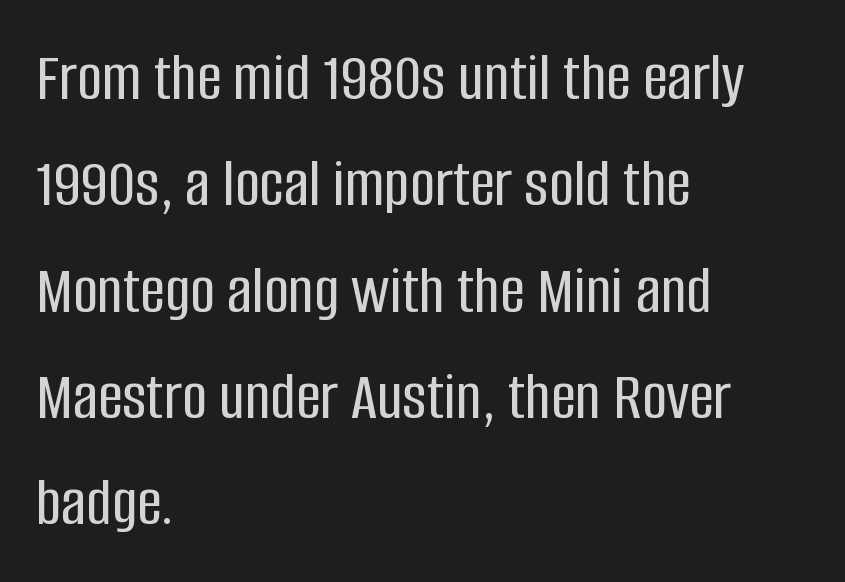
The image shows 69 px condensed sans-serif type, upright; set left-aligned, normal line spacing (1.54x), normal letter spacing, not underlined; low stroke contrast and a large x-height.
